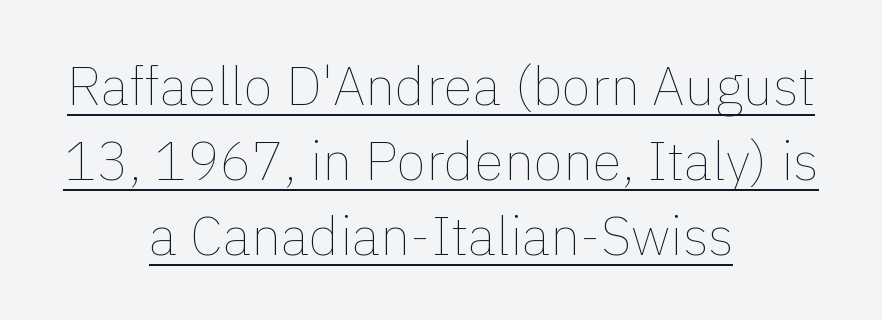
Q: Is the text bold? A: No.
Q: Is the text italic (slanted)? A: No, it is upright.
Q: Is the text underlined? A: Yes.
Q: How is the paragraph aligned? A: Centered.
Q: Is the spacing between letters normal or unusually wide? A: Normal.
Q: Is the spacing between lines tight, normal or loose? A: Normal.
Q: Width (condensed, normal, or wide)? A: Normal.
Q: x-height? A: Medium.
Q: Monospaced? A: No.
